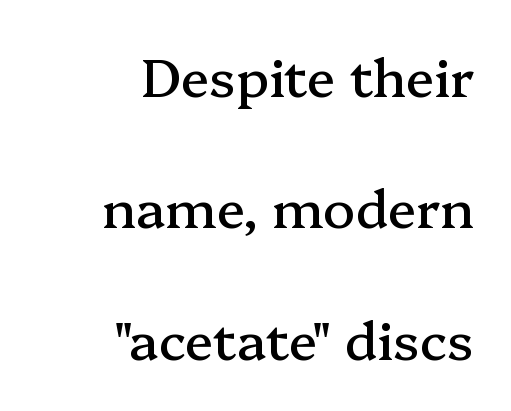
The image shows 53 px serif type, upright; set right-aligned, loose line spacing (2.48x), normal letter spacing, not underlined; medium stroke contrast and a medium x-height.
